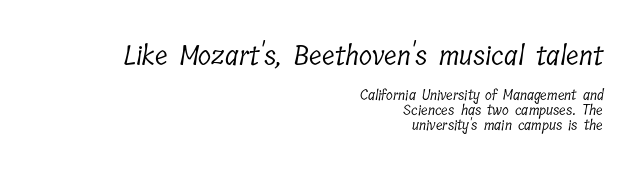
The weight tops out at a normal text grade. Quick note: interline space is minimal. Size contrast runs from large at the top to small at the bottom. The zone under the glyphs is completely vacant. The horizontal fit of the characters is conventional and even.
